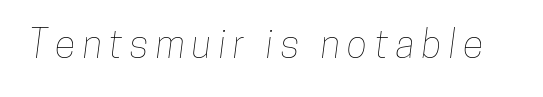
The image shows 38 px condensed type; set unusually wide letter spacing (+0.2 em), not underlined; low stroke contrast and a medium x-height.
